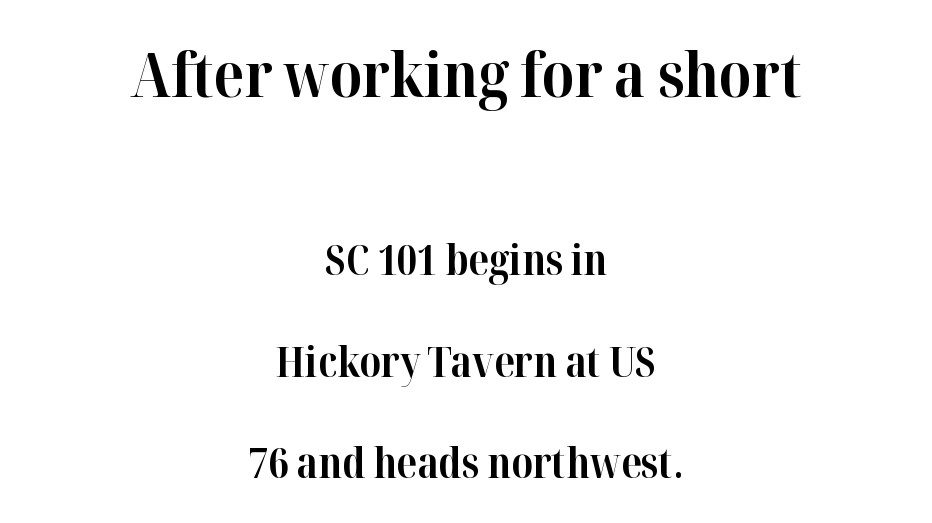
This sample trades compactness for vertical openness between lines. Notice how thick the strokes are: this is what a full bold looks like. Check where the strokes stop: tiny serifs finish them off. The rendering positions every line midway between the sides. This sample has the flowing, uneven cadence of proportional lettering. The letters in the upper block stand taller than those in the block below.
